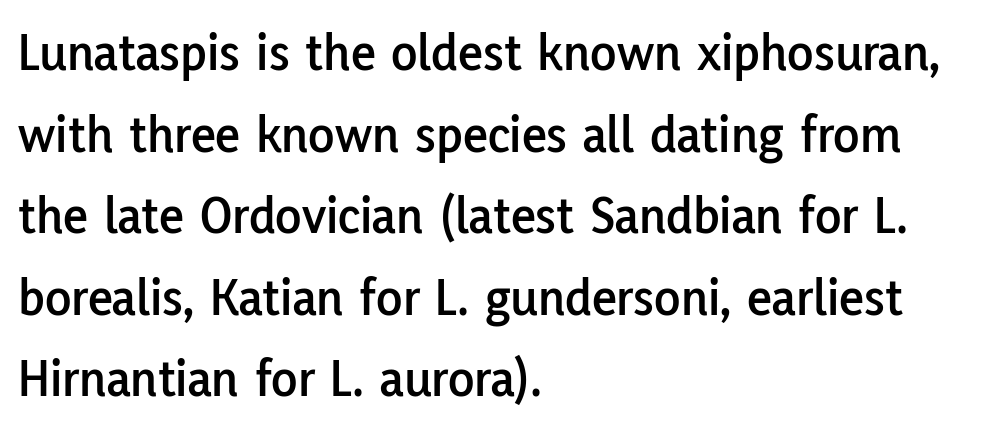
The rendering keeps characters at their native spacing. The rendering anchors every line to the left-hand side. Rule under the text: the space is simply empty. What's the leading like? Ordinary, nothing unusual. When letters stand straight like this, we call the style roman or upright. The text was rendered using a sans face with plain stroke endings.
